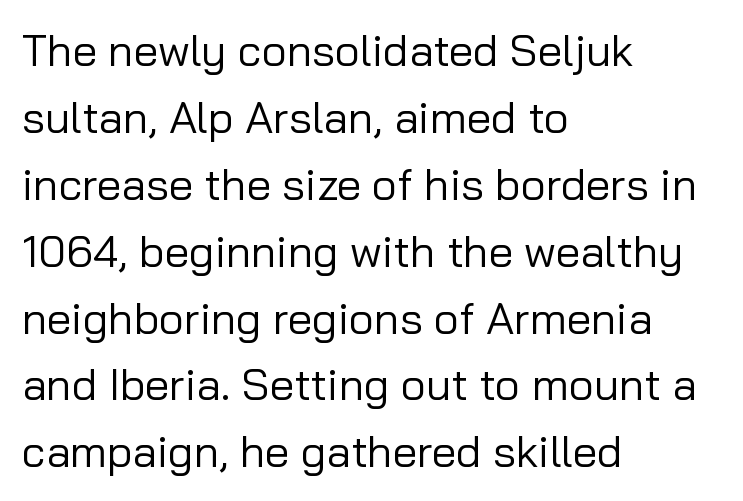
Q: Is the text bold? A: No.
Q: Is the text italic (slanted)? A: No, it is upright.
Q: Is the typeface a serif or a sans-serif typeface? A: Sans-serif.
Q: Is the text underlined? A: No.
Q: How is the paragraph aligned? A: Left-aligned.
Q: Is the spacing between letters normal or unusually wide? A: Normal.
Q: Is the spacing between lines tight, normal or loose? A: Normal.
Q: Width (condensed, normal, or wide)? A: Normal.
Q: Stroke contrast? A: Low.
Q: x-height? A: Medium.
Q: Monospaced? A: No.
